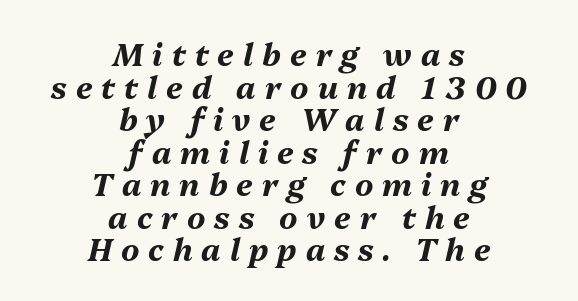
Varying glyph widths throughout — classic text-font behaviour. Display-style spreading of the glyphs; the letterfit is very open. Very little white space separates one row of letters from the next. No word sits above an underline. Designer's note — italics engaged.
